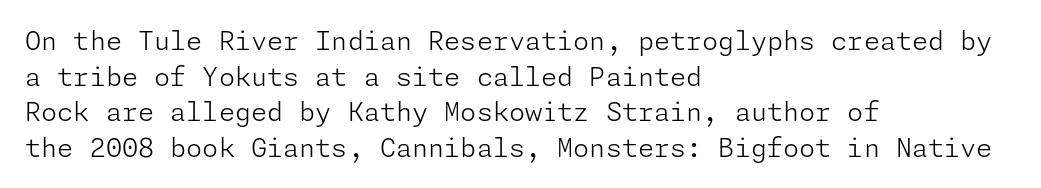
The image shows 26 px text type, upright; set left-aligned, normal line spacing (1.37x), normal letter spacing, not underlined.
